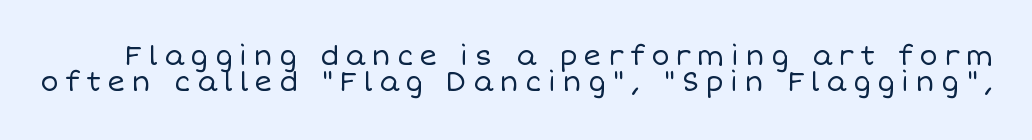
Closely set lines give the paragraph a compact silhouette. Posture: vertical. Think standard paragraph weight, or any step lighter than that. The letters are spread apart with noticeably loose tracking. The passage shown is not underscored anywhere.
